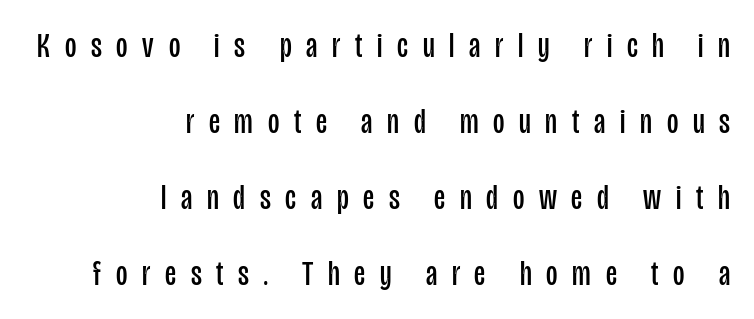
{"serif": "no", "italic": "no", "bold": "no", "weight": "regular", "width": "condensed", "stroke_contrast": "low", "x_height": "large", "monospaced": "no", "underline": "no", "align": "right", "line_spacing": "loose", "line_spacing_ratio": 2.17, "letter_spacing": "wide", "letter_spacing_em": 0.42, "glyph_px": 35}
